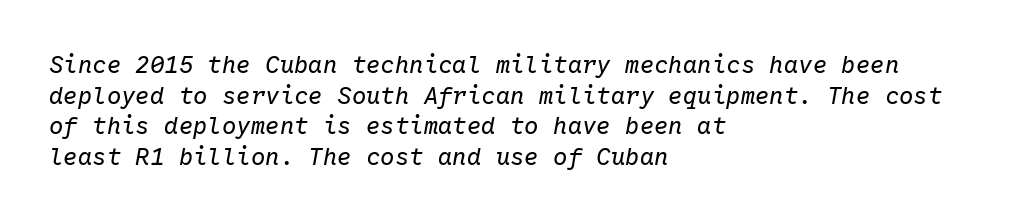
{"italic": "yes", "lean": "right", "slant_degrees": 10, "bold": "no", "underline": "no", "align": "left", "line_spacing": "normal", "line_spacing_ratio": 1.28, "letter_spacing": "normal", "letter_spacing_em": 0.0, "glyph_px": 24}
